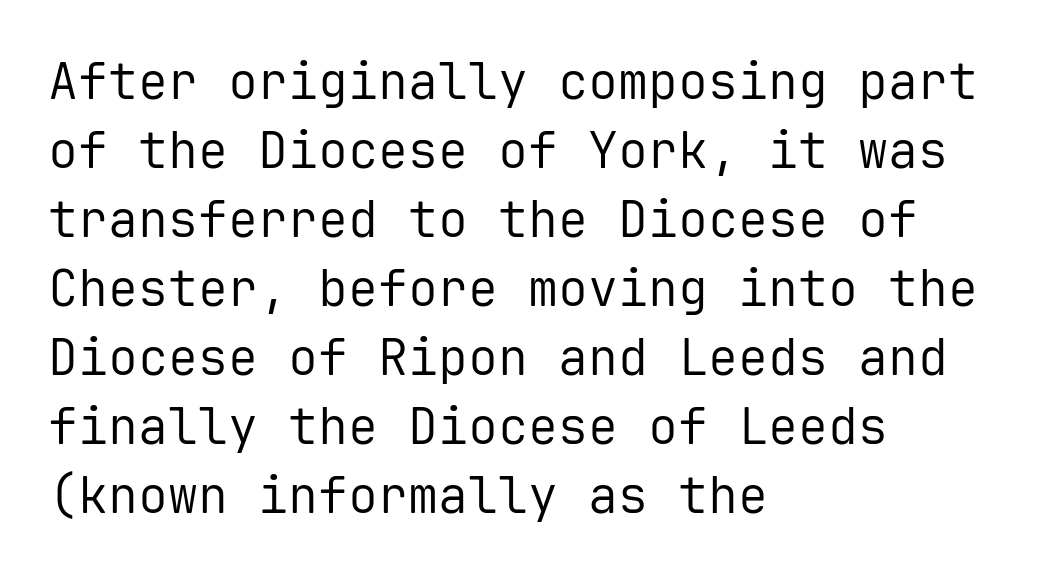
Q: Is the text bold? A: No.
Q: Is the text italic (slanted)? A: No, it is upright.
Q: Is the typeface a serif or a sans-serif typeface? A: Sans-serif.
Q: Is the text underlined? A: No.
Q: How is the paragraph aligned? A: Left-aligned.
Q: Is the spacing between letters normal or unusually wide? A: Normal.
Q: Is the spacing between lines tight, normal or loose? A: Normal.
Q: Width (condensed, normal, or wide)? A: Normal.
Q: Stroke contrast? A: Low.
Q: x-height? A: Medium.
Q: Monospaced? A: Yes.
